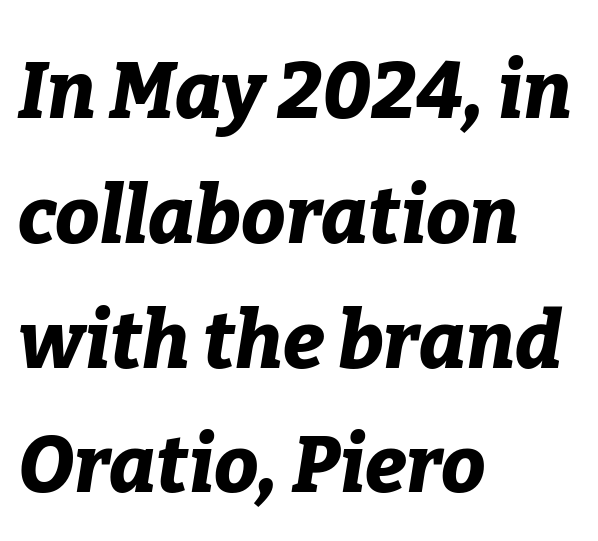
{"italic": "yes", "lean": "right", "slant_degrees": 9, "bold": "yes", "weight": "bold", "width": "normal", "stroke_contrast": "low", "x_height": "medium", "monospaced": "no", "underline": "no", "align": "left", "line_spacing": "normal", "line_spacing_ratio": 1.58, "letter_spacing": "normal", "letter_spacing_em": 0.0, "glyph_px": 79}
